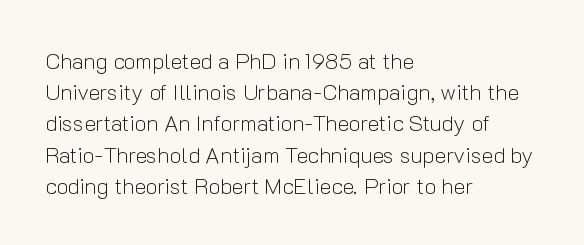
{"italic": "no", "bold": "no", "underline": "no", "align": "left", "line_spacing": "normal", "line_spacing_ratio": 1.42, "letter_spacing": "normal", "letter_spacing_em": 0.0, "glyph_px": 22}
